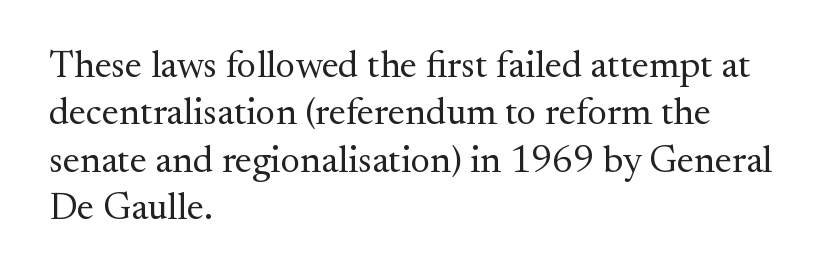
Q: Is the text bold? A: No.
Q: Is the text italic (slanted)? A: No, it is upright.
Q: Is the typeface a serif or a sans-serif typeface? A: Serif.
Q: Is the text underlined? A: No.
Q: How is the paragraph aligned? A: Left-aligned.
Q: Is the spacing between letters normal or unusually wide? A: Normal.
Q: Is the spacing between lines tight, normal or loose? A: Normal.
Q: Width (condensed, normal, or wide)? A: Normal.
Q: Stroke contrast? A: Medium.
Q: x-height? A: Small.
Q: Monospaced? A: No.
